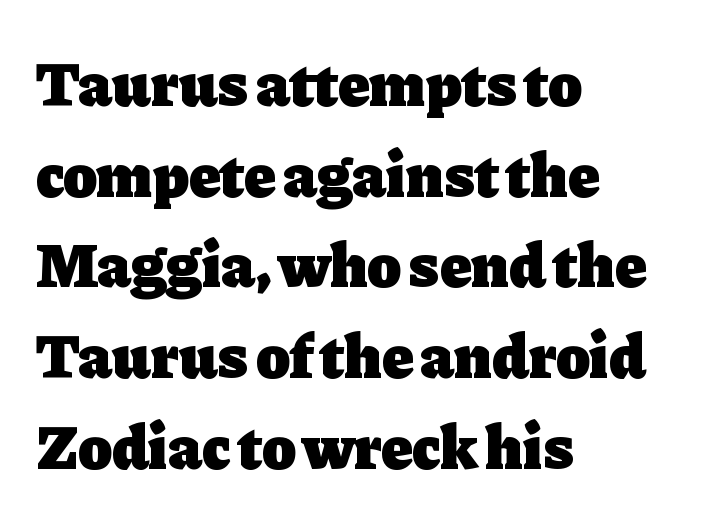
The image shows 63 px heavy serif type, upright; set left-aligned, normal line spacing (1.44x), normal letter spacing, not underlined; low stroke contrast and a medium x-height.
